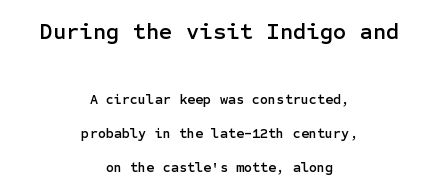
{"italic": "no", "underline": "no", "align": "center", "line_spacing": "loose", "line_spacing_ratio": 2.43, "letter_spacing": "normal", "letter_spacing_em": 0.0, "larger_block": "first", "size_ratio": 1.64, "glyph_px": 23}
